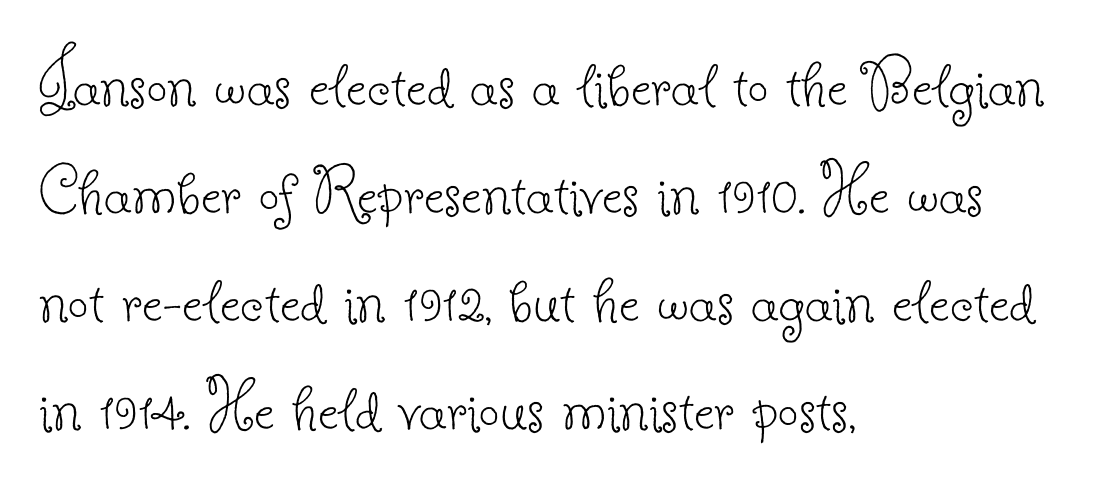
{"serif": "yes", "italic": "no", "bold": "no", "weight": "thin", "width": "normal", "stroke_contrast": "low", "x_height": "small", "monospaced": "no", "underline": "no", "align": "left", "line_spacing": "normal", "line_spacing_ratio": 1.48, "letter_spacing": "normal", "letter_spacing_em": 0.0, "glyph_px": 73}
